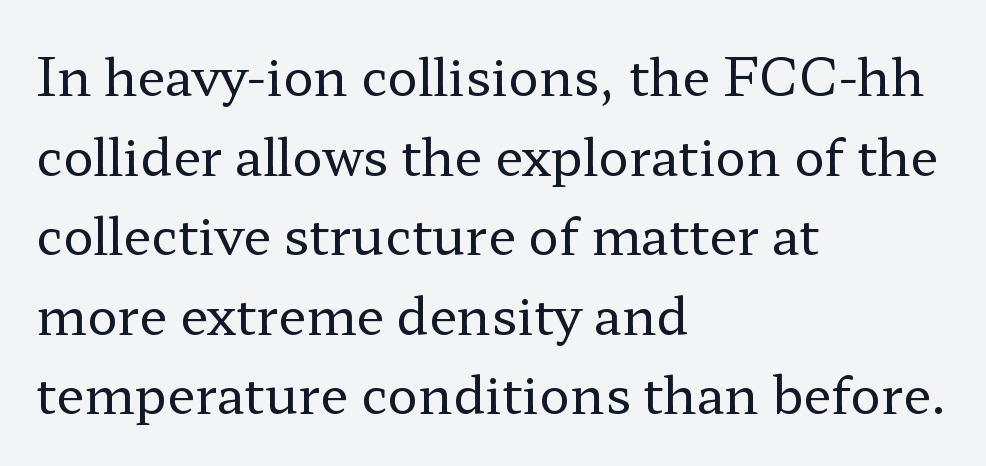
Q: Is the text bold? A: No.
Q: Is the text italic (slanted)? A: No, it is upright.
Q: Is the typeface a serif or a sans-serif typeface? A: Serif.
Q: Is the text underlined? A: No.
Q: How is the paragraph aligned? A: Left-aligned.
Q: Is the spacing between letters normal or unusually wide? A: Normal.
Q: Is the spacing between lines tight, normal or loose? A: Normal.
Q: Width (condensed, normal, or wide)? A: Wide.
Q: Stroke contrast? A: Low.
Q: x-height? A: Medium.
Q: Monospaced? A: No.
